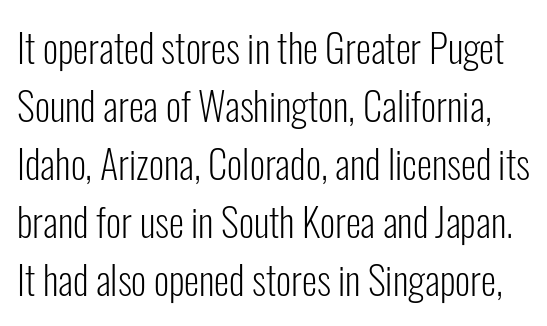
Look at the bottom of the vertical strokes: they stop flat, with no serifs. Characters follow at the spacing the type designer built in. The strokes are not fattened; the text isn't bold. Looks like regular typesetting: each glyph gets only the width it needs. The lines sit at an ordinary, default distance from one another. If you drew a line through each stem, it would be perfectly vertical.
